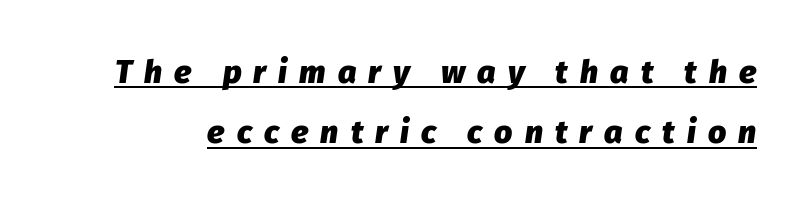
{"italic": "yes", "lean": "right", "slant_degrees": 8, "bold": "yes", "weight": "heavy", "width": "normal", "stroke_contrast": "low", "x_height": "medium", "monospaced": "no", "underline": "yes", "line_spacing_ratio": 1.89, "letter_spacing": "wide", "letter_spacing_em": 0.38, "glyph_px": 32}
